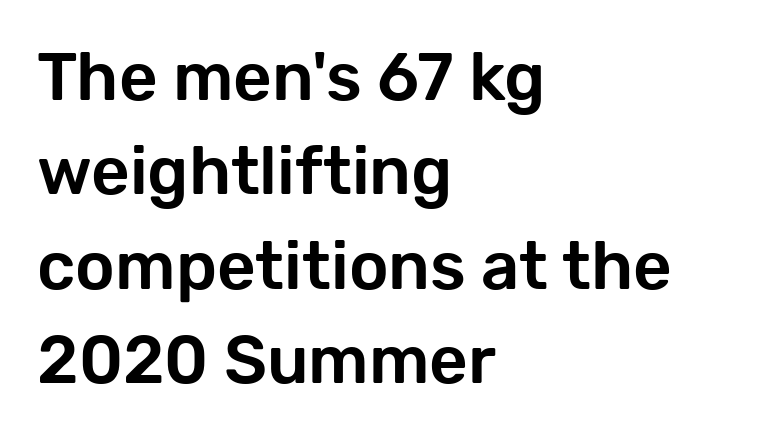
{"serif": "no", "italic": "no", "width": "normal", "stroke_contrast": "low", "x_height": "medium", "monospaced": "no", "underline": "no", "align": "left", "line_spacing": "normal", "line_spacing_ratio": 1.41, "letter_spacing": "normal", "letter_spacing_em": 0.0, "glyph_px": 67}
